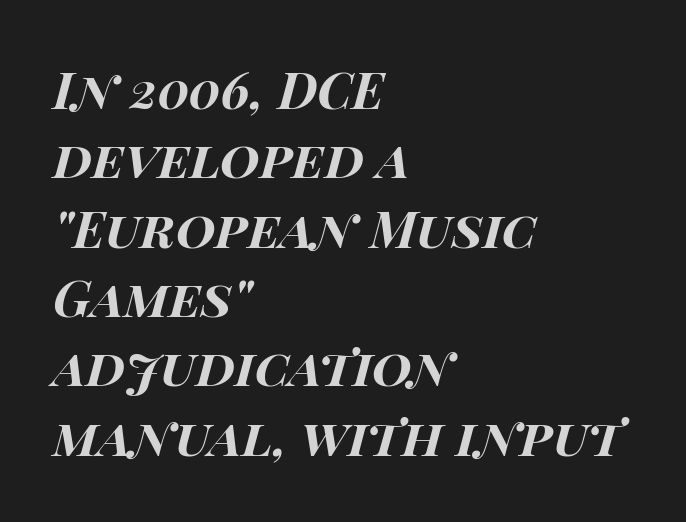
One-word summary of the alignment: left. Leading matches the norm, producing a regular column. Notice how thick the strokes are: this is what a full bold looks like. This is oblique type, the kind used for emphasis or titles.
